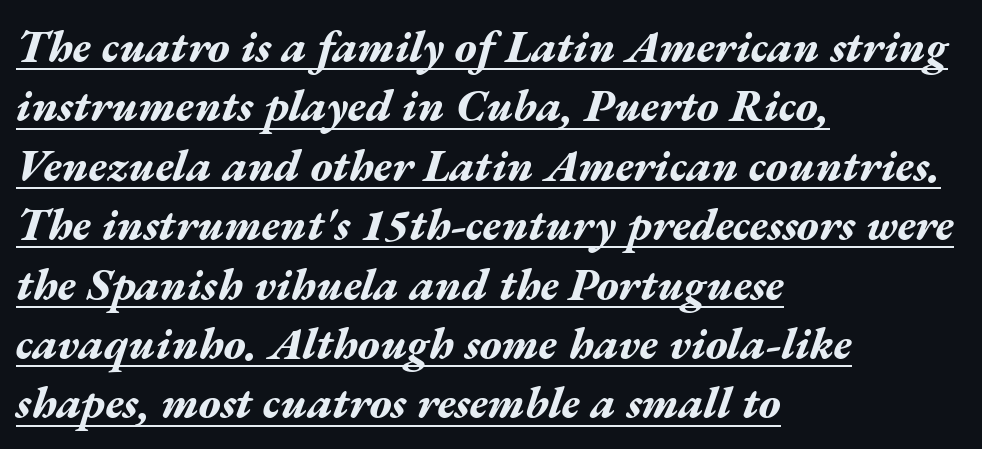
Q: Is the text bold? A: Yes.
Q: Is the text italic (slanted)? A: Yes, it leans right by about 17 degrees.
Q: Is the text underlined? A: Yes.
Q: How is the paragraph aligned? A: Left-aligned.
Q: Is the spacing between letters normal or unusually wide? A: Normal.
Q: Is the spacing between lines tight, normal or loose? A: Normal.
Q: Width (condensed, normal, or wide)? A: Wide.
Q: Stroke contrast? A: Medium.
Q: x-height? A: Medium.
Q: Monospaced? A: No.
